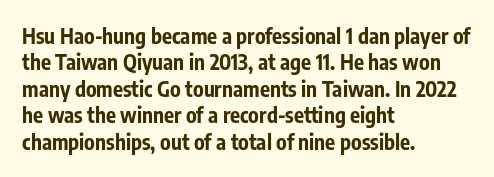
Q: Is the text bold? A: Yes.
Q: Is the text italic (slanted)? A: No, it is upright.
Q: Is the text underlined? A: No.
Q: How is the paragraph aligned? A: Left-aligned.
Q: Is the spacing between letters normal or unusually wide? A: Normal.
Q: Is the spacing between lines tight, normal or loose? A: Normal.
